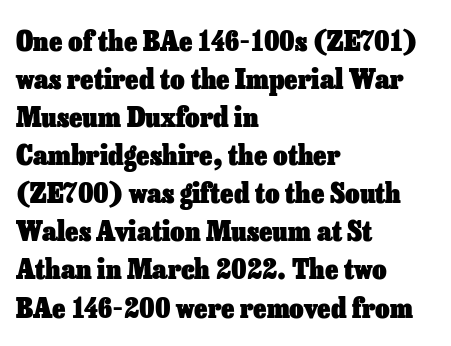
Compared with an ordinary text face, these strokes are far heavier — a full bold. Character widths vary here, with narrow letters taking less room than wide ones. Glance below the letters and you will spot only blank space. Ascenders rise straight up at ninety degrees.
